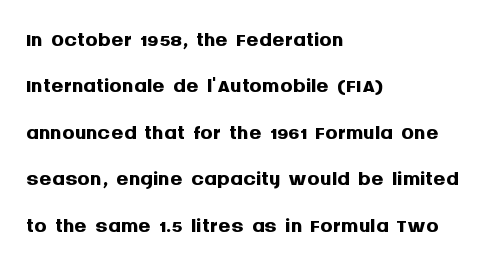
Q: Is the text bold? A: Yes.
Q: Is the text italic (slanted)? A: No, it is upright.
Q: Is the typeface a serif or a sans-serif typeface? A: Sans-serif.
Q: Is the text underlined? A: No.
Q: How is the paragraph aligned? A: Left-aligned.
Q: Is the spacing between letters normal or unusually wide? A: Normal.
Q: Is the spacing between lines tight, normal or loose? A: Normal.
Q: Width (condensed, normal, or wide)? A: Normal.
Q: Stroke contrast? A: Medium.
Q: x-height? A: Large.
Q: Monospaced? A: No.
